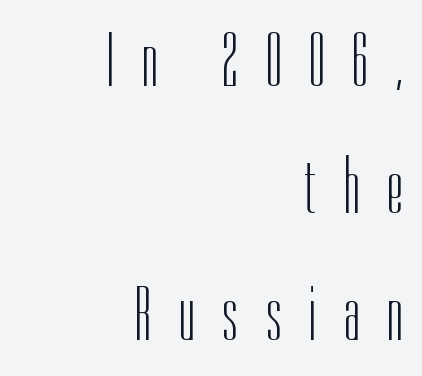
Q: Is the text bold? A: No.
Q: Is the text italic (slanted)? A: No, it is upright.
Q: Is the typeface a serif or a sans-serif typeface? A: Sans-serif.
Q: Is the text underlined? A: No.
Q: How is the paragraph aligned? A: Right-aligned.
Q: Is the spacing between letters normal or unusually wide? A: Unusually wide.
Q: Is the spacing between lines tight, normal or loose? A: Normal.
Q: Width (condensed, normal, or wide)? A: Condensed.
Q: Stroke contrast? A: Low.
Q: x-height? A: Medium.
Q: Monospaced? A: No.
